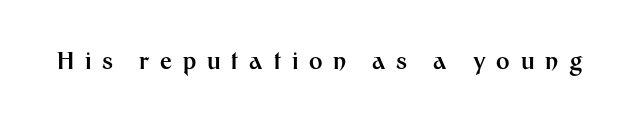
{"italic": "no", "bold": "yes", "underline": "no", "letter_spacing": "wide", "letter_spacing_em": 0.47, "glyph_px": 23}
